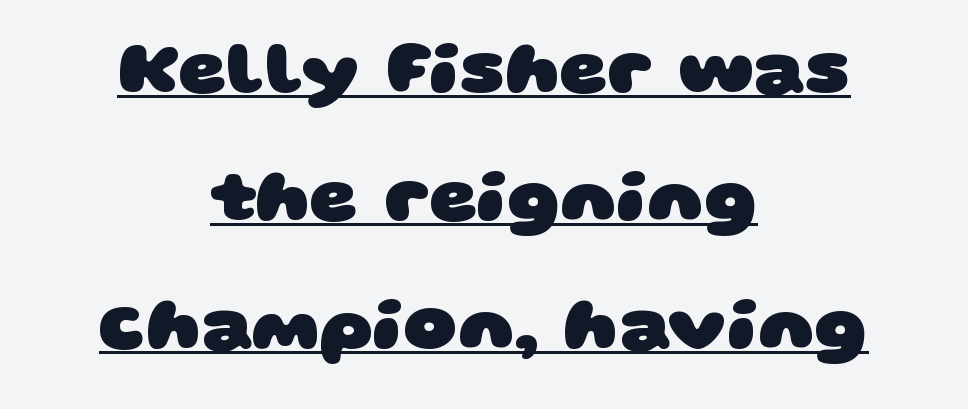
Pretty heavy lettering here — definitely bold. Layout note: lines centered. Do the characters align in a grid? No, the font is proportional. Here the glyphs are tracked normally, forming tight word shapes. Is there an underline? Yes — a line sits under the letters. This is sans-serif lettering, the kind often seen on screens and signage.
